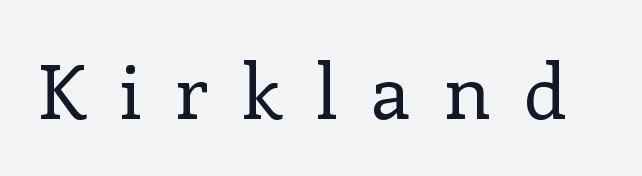
The image shows 76 px regular-weight serif type, upright; set unusually wide letter spacing (+0.43 em), not underlined; low stroke contrast and a medium x-height.
